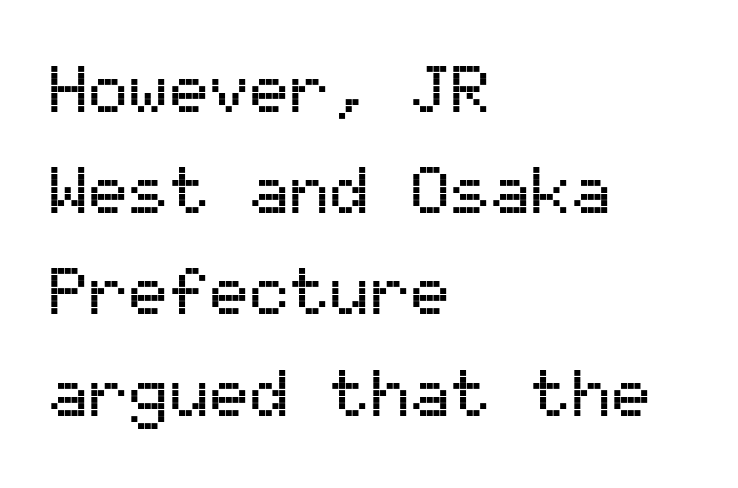
Q: Is the text italic (slanted)? A: No, it is upright.
Q: Is the typeface a serif or a sans-serif typeface? A: Sans-serif.
Q: Is the text underlined? A: No.
Q: How is the paragraph aligned? A: Left-aligned.
Q: Is the spacing between letters normal or unusually wide? A: Normal.
Q: Is the spacing between lines tight, normal or loose? A: Normal.
Q: Width (condensed, normal, or wide)? A: Normal.
Q: Stroke contrast? A: Medium.
Q: x-height? A: Medium.
Q: Monospaced? A: Yes.
